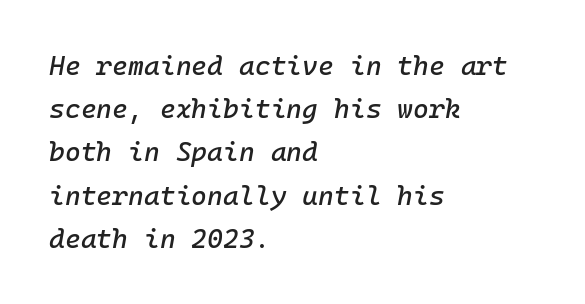
Spacing between characters is what you'd get straight out of the box. Would a proofreader flag this as italicized? Yes. All the whitespace from short lines collects on the right. Evenly set lines give the paragraph a standard silhouette. Type without underlining.
